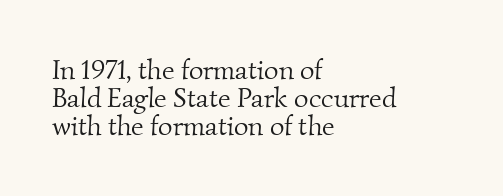
{"serif": "yes", "bold": "no", "weight": "light", "width": "normal", "stroke_contrast": "medium", "x_height": "small", "monospaced": "no", "underline": "no", "align": "left", "line_spacing": "tight", "line_spacing_ratio": 1.0, "letter_spacing": "normal", "letter_spacing_em": 0.0, "glyph_px": 28}
